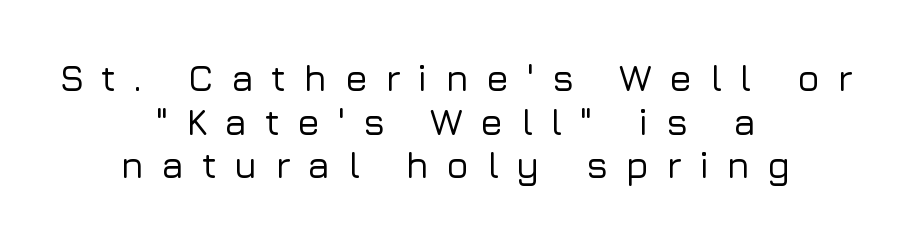
The image shows 37 px sans-serif type, upright; set centered, line spacing 1.18x, unusually wide letter spacing (+0.47 em), not underlined; low stroke contrast and a medium x-height.
